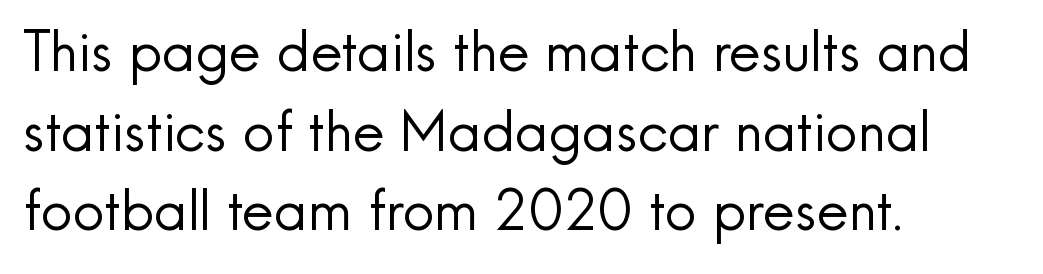
{"serif": "no", "italic": "no", "bold": "no", "weight": "regular", "width": "normal", "x_height": "small", "monospaced": "no", "underline": "no", "align": "left", "line_spacing": "normal", "line_spacing_ratio": 1.42, "letter_spacing": "normal", "letter_spacing_em": 0.0, "glyph_px": 56}
